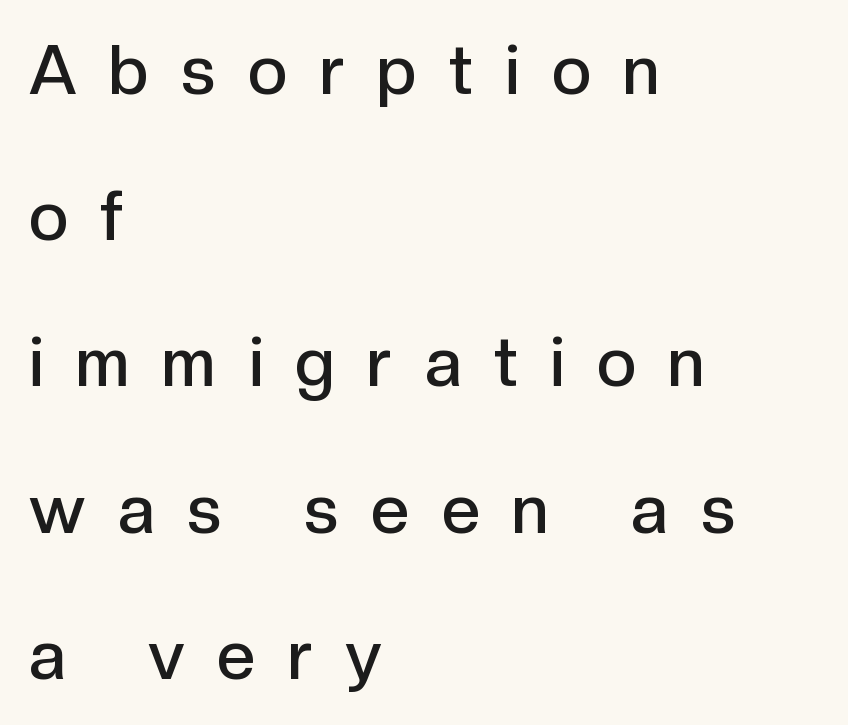
Q: Is the text bold? A: Semi-bold.
Q: Is the text italic (slanted)? A: No, it is upright.
Q: Is the typeface a serif or a sans-serif typeface? A: Sans-serif.
Q: Is the text underlined? A: No.
Q: How is the paragraph aligned? A: Left-aligned.
Q: Is the spacing between letters normal or unusually wide? A: Unusually wide.
Q: Is the spacing between lines tight, normal or loose? A: Loose.
Q: Width (condensed, normal, or wide)? A: Normal.
Q: x-height? A: Medium.
Q: Monospaced? A: No.
